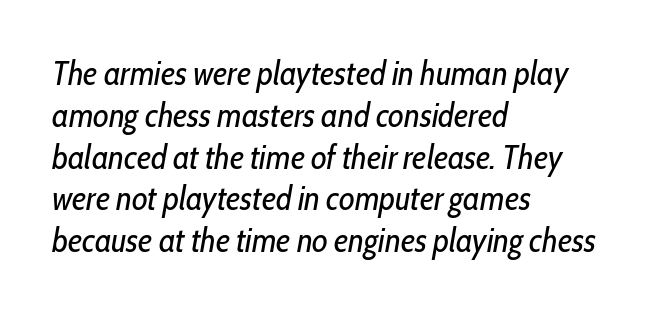
The image shows 34 px regular-weight, condensed type, italic (leaning right); set left-aligned, line spacing 1.23x, normal letter spacing, not underlined; low stroke contrast and a medium x-height.
